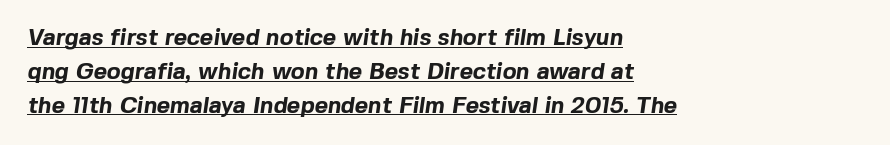
What weight is shown? A full bold with thick strokes. Each word holds together tightly as a unit, with standard inter-letter gaps. Teacher's note: observe the even left margin — that is flush-left alignment. What decoration does the sample have? An underline. Successive baselines arrive at the customary interval.
